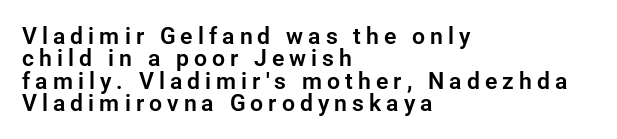
{"italic": "no", "underline": "no", "align": "left", "line_spacing": "tight", "line_spacing_ratio": 0.97, "letter_spacing": "wide", "letter_spacing_em": 0.22, "glyph_px": 23}
